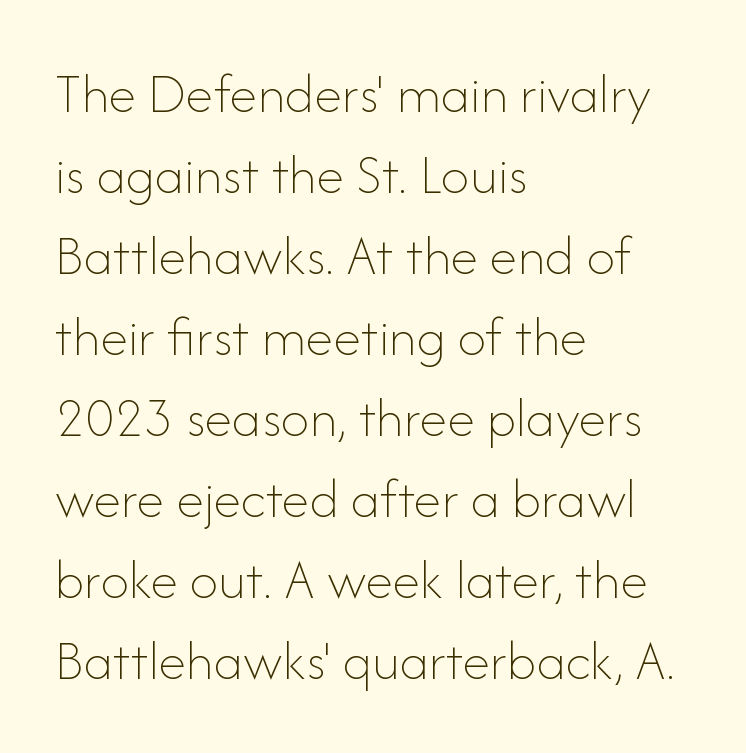
{"italic": "no", "bold": "no", "weight": "thin", "width": "normal", "stroke_contrast": "low", "x_height": "small", "monospaced": "no", "underline": "no", "align": "left", "line_spacing": "normal", "line_spacing_ratio": 1.42, "letter_spacing": "normal", "letter_spacing_em": 0.0, "glyph_px": 57}
